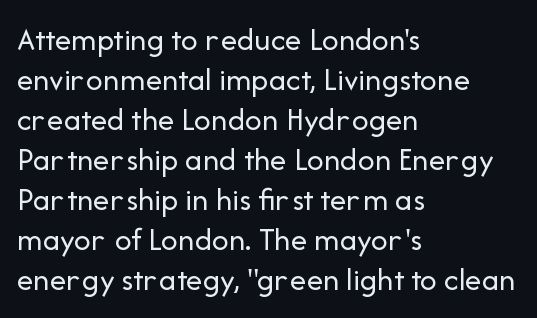
{"serif": "no", "italic": "no", "bold": "no", "weight": "regular", "width": "normal", "stroke_contrast": "low", "x_height": "medium", "monospaced": "no", "underline": "no", "align": "left", "line_spacing_ratio": 1.21, "letter_spacing": "normal", "letter_spacing_em": 0.0, "glyph_px": 33}
